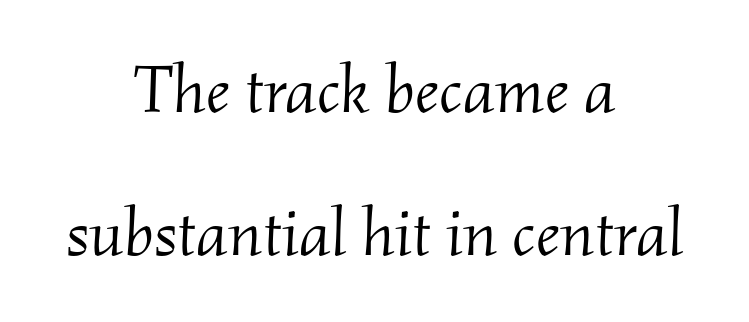
Descenders are the only things crossing below the line. Does the leading feel generous? Absolutely, it's lavish. Tall strokes in this sample are angled rather than plumb. Ink coverage per letter is moderate at most.
